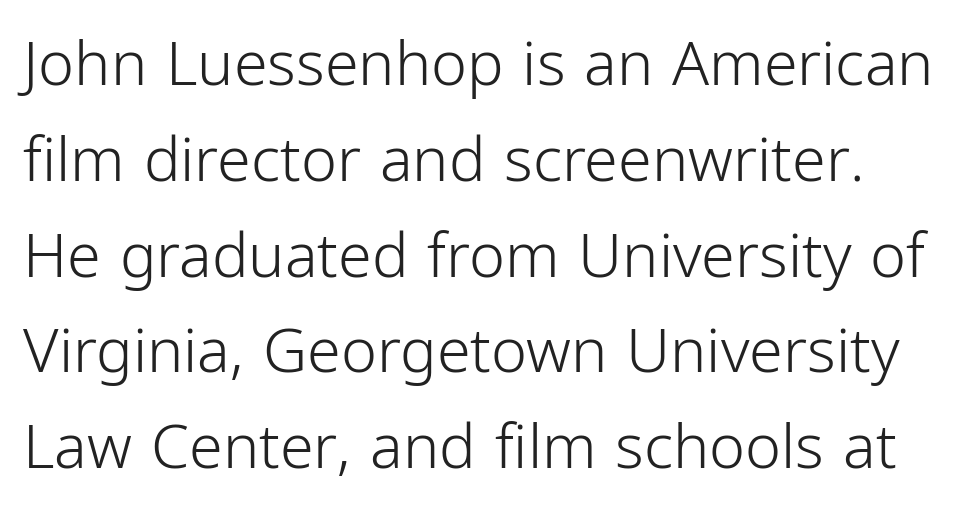
{"serif": "no", "italic": "no", "bold": "no", "weight": "light", "width": "condensed", "stroke_contrast": "low", "x_height": "medium", "monospaced": "no", "underline": "no", "line_spacing": "normal", "line_spacing_ratio": 1.57, "letter_spacing": "normal", "letter_spacing_em": 0.0, "glyph_px": 61}
